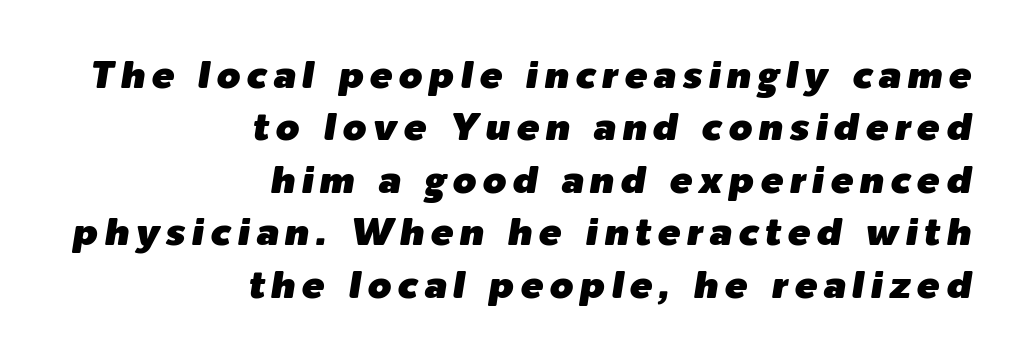
Q: Is the text italic (slanted)? A: Yes, it leans right by about 9 degrees.
Q: Is the text underlined? A: No.
Q: How is the paragraph aligned? A: Right-aligned.
Q: Is the spacing between lines tight, normal or loose? A: Normal.
Q: Width (condensed, normal, or wide)? A: Normal.
Q: Stroke contrast? A: Low.
Q: x-height? A: Medium.
Q: Monospaced? A: No.
